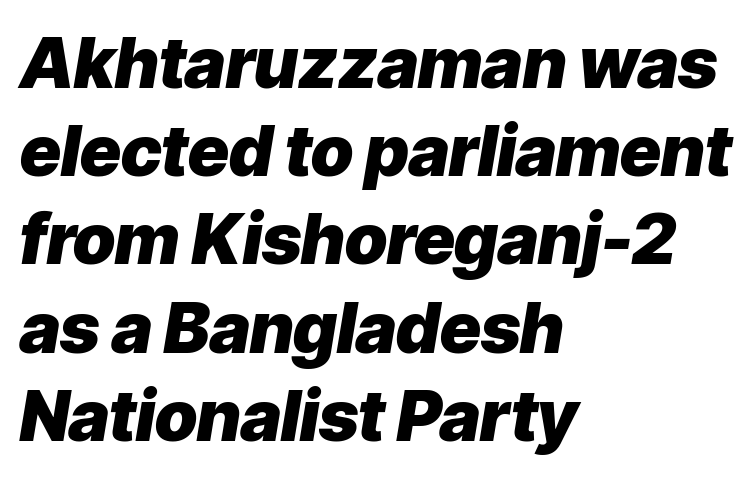
The specimen reads as italic at a glance. Strokes here are thick enough to call this a true bold. Evenly set lines give the paragraph a standard silhouette. Where is the straight margin? On the left.
